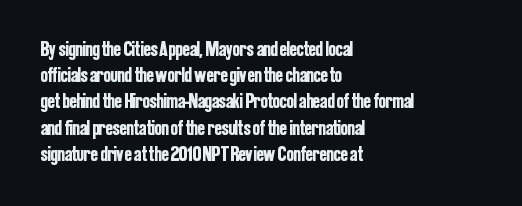
Q: Is the text italic (slanted)? A: No, it is upright.
Q: Is the text underlined? A: No.
Q: How is the paragraph aligned? A: Left-aligned.
Q: Is the spacing between letters normal or unusually wide? A: Normal.
Q: Is the spacing between lines tight, normal or loose? A: Normal.
